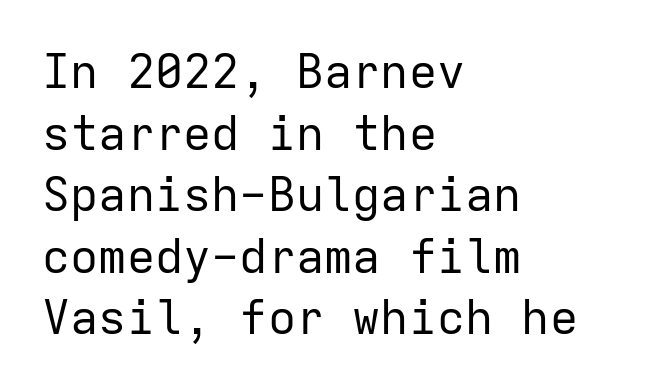
This is sans-serif lettering, the kind often seen on screens and signage. The passage shown has conventional tracking throughout. Looks like terminal output: every glyph gets an equal slot. All the whitespace from short lines collects on the right. Each new line begins a customary step beneath the previous one.
